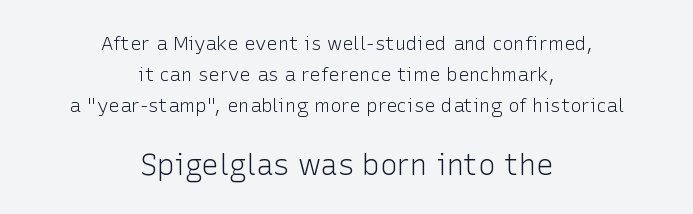
The image shows 29 px light sans-serif type, upright; set centered, normal line spacing (1.62x), normal letter spacing, not underlined; the second (bottom) block is 1.53x larger; low stroke contrast and a medium x-height.
